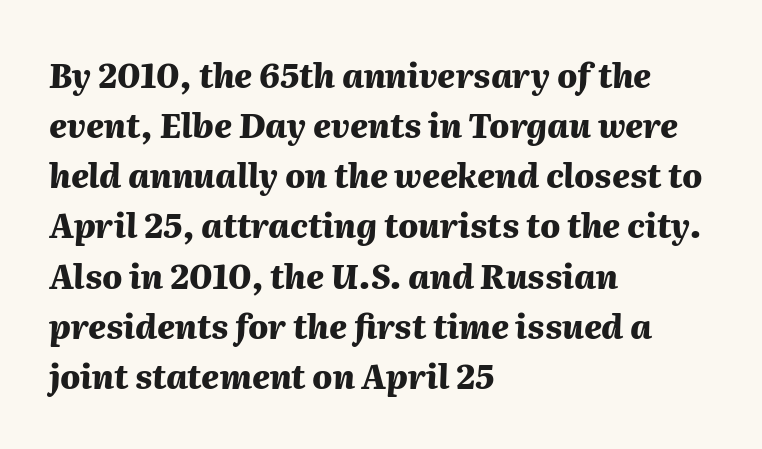
Each row of text sits above clean, open space. Notice how thick the strokes are: this is what a full bold looks like. Observe the ordinary spacing: letters are neighbours, not strangers. What's the leading like? Ordinary, nothing unusual.
